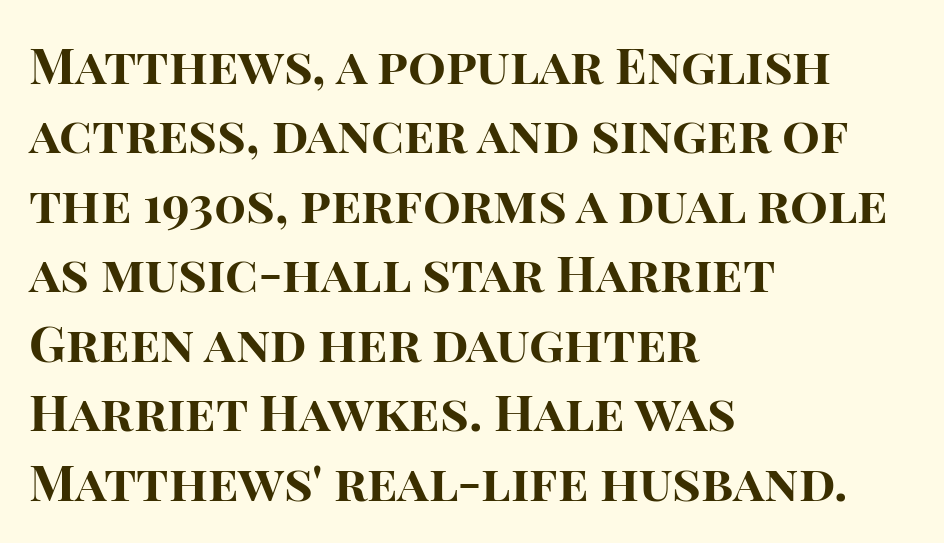
Q: Is the text bold? A: Yes.
Q: Is the text italic (slanted)? A: No, it is upright.
Q: Is the typeface a serif or a sans-serif typeface? A: Sans-serif.
Q: Is the text underlined? A: No.
Q: How is the paragraph aligned? A: Left-aligned.
Q: Is the spacing between letters normal or unusually wide? A: Normal.
Q: Is the spacing between lines tight, normal or loose? A: Normal.
Q: Width (condensed, normal, or wide)? A: Normal.
Q: Stroke contrast? A: High.
Q: x-height? A: Large.
Q: Monospaced? A: No.
